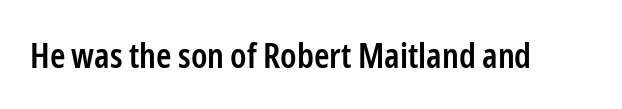
{"serif": "no", "italic": "no", "bold": "semi", "weight": "semibold", "width": "condensed", "stroke_contrast": "low", "x_height": "medium", "monospaced": "no", "underline": "no", "letter_spacing": "normal", "letter_spacing_em": 0.0, "glyph_px": 35}
